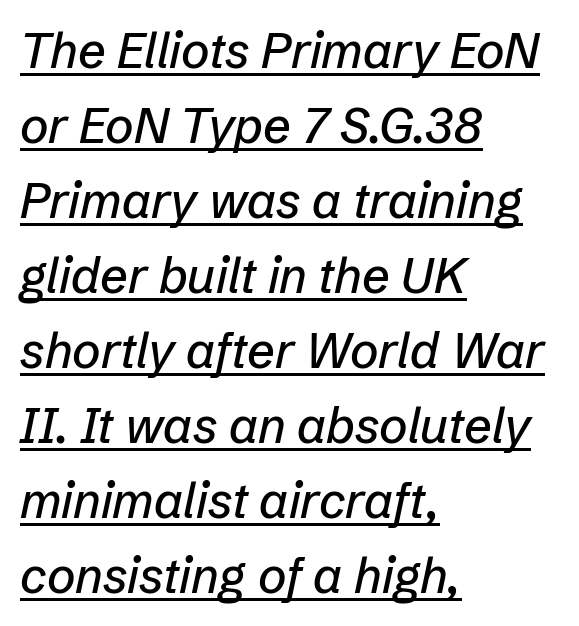
{"italic": "yes", "lean": "right", "slant_degrees": 12, "width": "normal", "stroke_contrast": "low", "x_height": "medium", "monospaced": "no", "underline": "yes", "align": "left", "line_spacing": "normal", "line_spacing_ratio": 1.53, "letter_spacing": "normal", "letter_spacing_em": 0.0, "glyph_px": 49}
